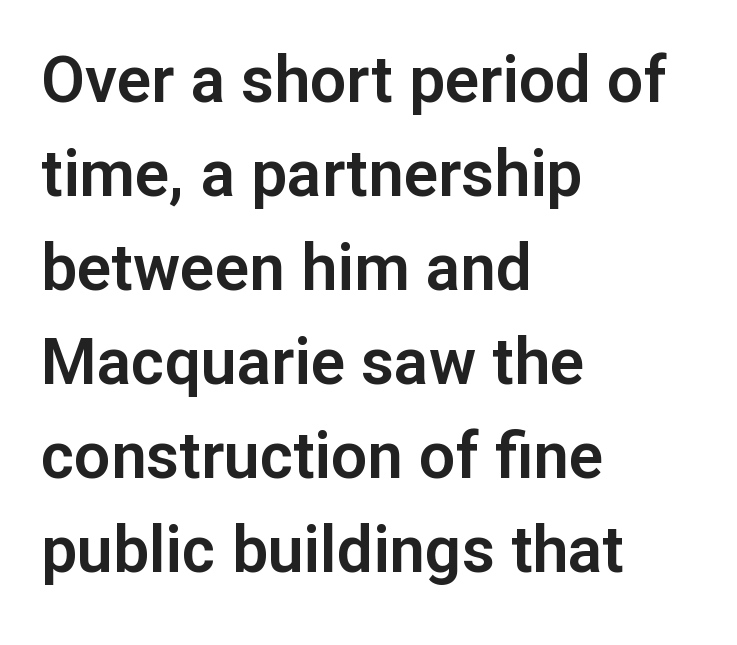
The image shows 64 px sans-serif type, upright; set left-aligned, normal line spacing (1.47x), normal letter spacing, not underlined; low stroke contrast and a medium x-height.
